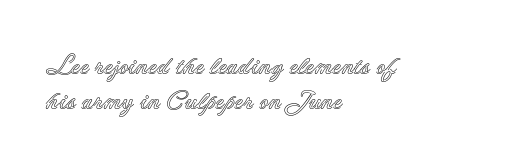
Q: Is the text italic (slanted)? A: Yes.
Q: Is the text underlined? A: No.
Q: How is the paragraph aligned? A: Left-aligned.
Q: Is the spacing between letters normal or unusually wide? A: Normal.
Q: Is the spacing between lines tight, normal or loose? A: Normal.
